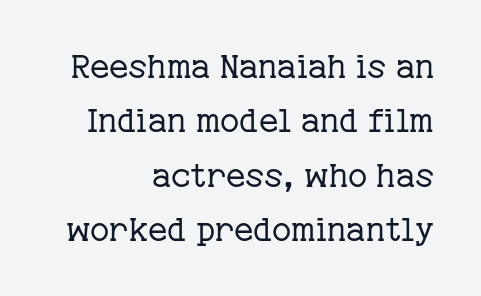
{"serif": "yes", "italic": "no", "bold": "no", "weight": "regular", "width": "normal", "stroke_contrast": "low", "x_height": "medium", "monospaced": "no", "underline": "no", "align": "right", "line_spacing": "normal", "line_spacing_ratio": 1.65, "letter_spacing": "normal", "letter_spacing_em": 0.0, "glyph_px": 33}
